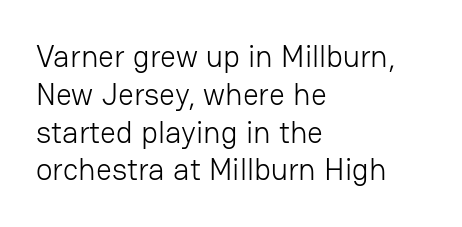
Q: Is the text bold? A: No.
Q: Is the text italic (slanted)? A: No, it is upright.
Q: Is the typeface a serif or a sans-serif typeface? A: Sans-serif.
Q: Is the text underlined? A: No.
Q: How is the paragraph aligned? A: Left-aligned.
Q: Is the spacing between letters normal or unusually wide? A: Normal.
Q: Width (condensed, normal, or wide)? A: Normal.
Q: Stroke contrast? A: Low.
Q: x-height? A: Medium.
Q: Monospaced? A: No.
